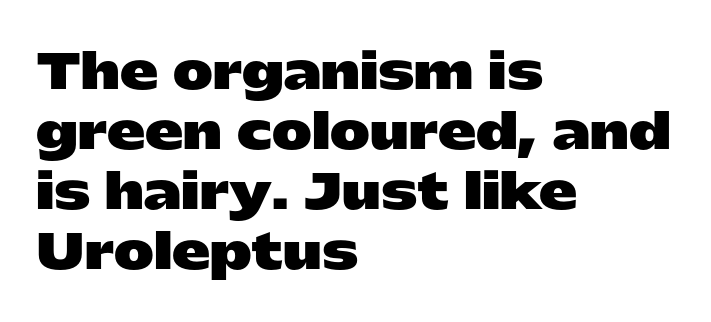
Q: Is the text bold? A: Yes.
Q: Is the text italic (slanted)? A: No, it is upright.
Q: Is the typeface a serif or a sans-serif typeface? A: Sans-serif.
Q: Is the text underlined? A: No.
Q: How is the paragraph aligned? A: Left-aligned.
Q: Is the spacing between letters normal or unusually wide? A: Normal.
Q: Is the spacing between lines tight, normal or loose? A: Normal.
Q: Width (condensed, normal, or wide)? A: Wide.
Q: Stroke contrast? A: Low.
Q: x-height? A: Medium.
Q: Monospaced? A: No.
